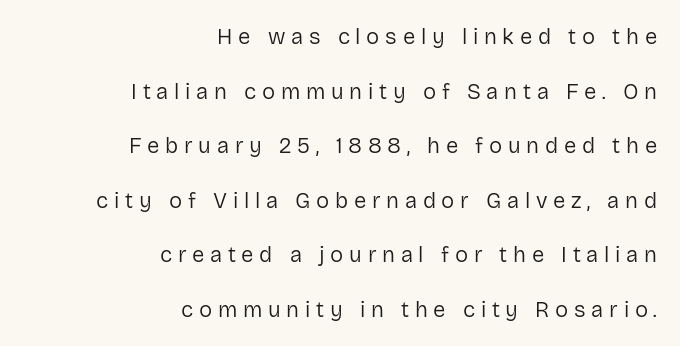
The lines in this sample share a right terminus and differ only in where they begin. This reads as an unemphasized weight, regular at the heaviest. The horizontal fit of the characters is loose and conspicuously gappy. Italic: no, the glyphs are upright roman.
